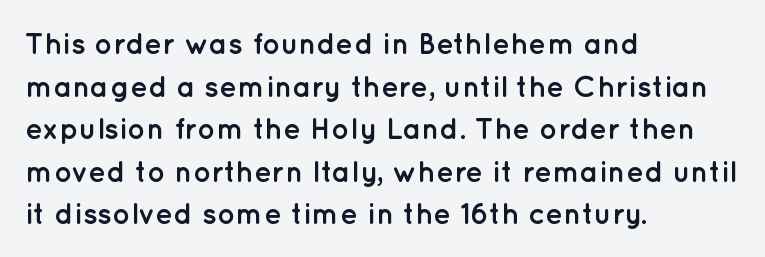
The image shows 30 px semibold sans-serif type, upright; set left-aligned, normal line spacing (1.42x), normal letter spacing, not underlined; low stroke contrast and a medium x-height.
